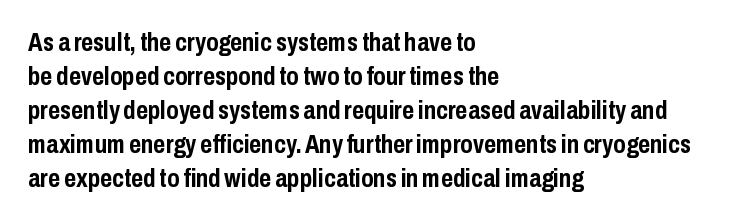
Typeset ragged right — the left edge is the straight one. Words float on clear page, feet unadorned. Vertically, the passage feels balanced, rows spaced as you'd expect. This sample uses plain, unmodified letter spacing. Summary of weight: heavy, a full bold. Characters remain perfectly vertical along every line.
